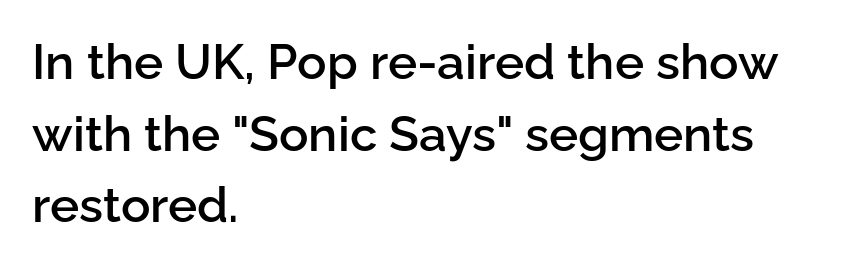
Q: Is the text bold? A: Semi-bold.
Q: Is the text italic (slanted)? A: No, it is upright.
Q: Is the typeface a serif or a sans-serif typeface? A: Sans-serif.
Q: Is the text underlined? A: No.
Q: How is the paragraph aligned? A: Left-aligned.
Q: Is the spacing between letters normal or unusually wide? A: Normal.
Q: Is the spacing between lines tight, normal or loose? A: Normal.
Q: Width (condensed, normal, or wide)? A: Normal.
Q: Stroke contrast? A: Low.
Q: x-height? A: Medium.
Q: Monospaced? A: No.
